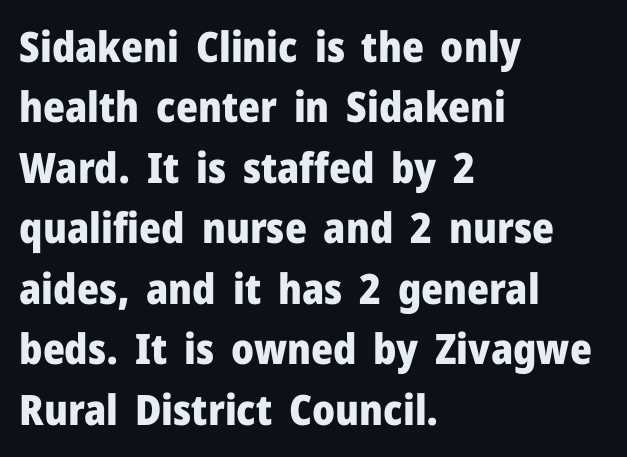
The image shows 42 px heavy sans-serif type, upright; set left-aligned, normal line spacing (1.44x), normal letter spacing, not underlined; low stroke contrast and a medium x-height.
